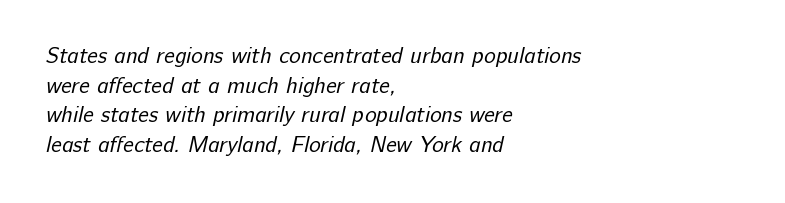
Q: Is the text bold? A: No.
Q: Is the text underlined? A: No.
Q: How is the paragraph aligned? A: Left-aligned.
Q: Is the spacing between letters normal or unusually wide? A: Normal.
Q: Is the spacing between lines tight, normal or loose? A: Normal.
